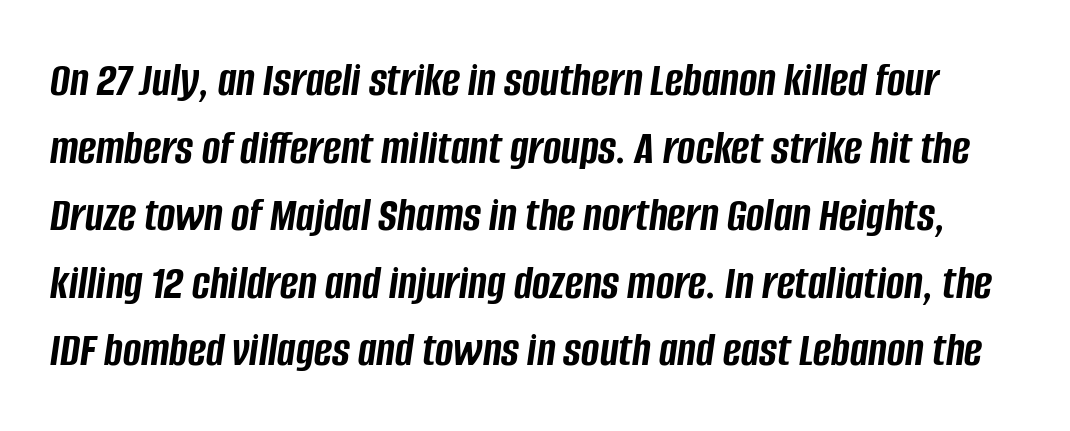
The image shows 49 px semibold, condensed type, italic (leaning right); set normal line spacing (1.38x), normal letter spacing, not underlined; low stroke contrast and a large x-height.
